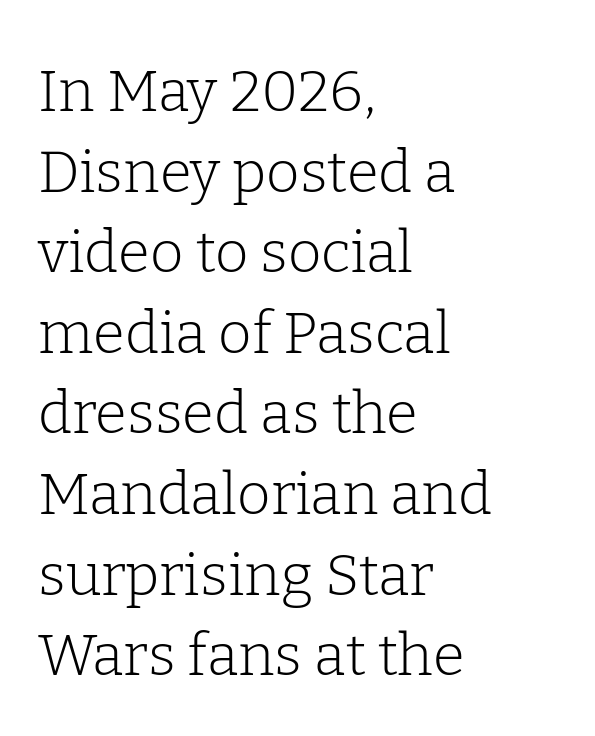
The image shows 58 px light serif type, upright; set left-aligned, normal line spacing (1.39x), normal letter spacing, not underlined; low stroke contrast and a medium x-height.
